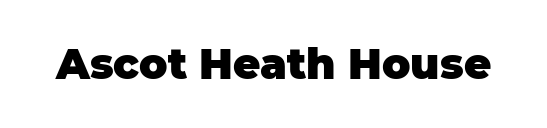
{"serif": "no", "italic": "no", "bold": "yes", "weight": "heavy", "width": "normal", "stroke_contrast": "low", "x_height": "large", "monospaced": "no", "underline": "no", "letter_spacing": "normal", "letter_spacing_em": 0.0, "glyph_px": 42}
